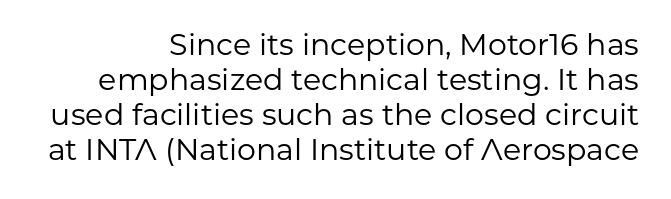
The image shows 30 px regular-weight sans-serif type, upright; set right-aligned, line spacing 1.17x, normal letter spacing, not underlined; low stroke contrast and a medium x-height.
